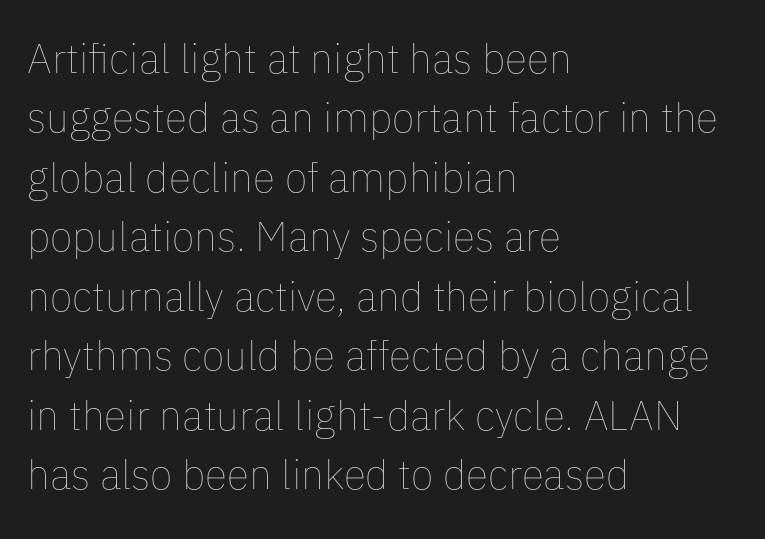
{"italic": "no", "bold": "no", "weight": "thin", "width": "normal", "stroke_contrast": "low", "x_height": "medium", "monospaced": "no", "underline": "no", "align": "left", "line_spacing": "normal", "line_spacing_ratio": 1.45, "letter_spacing": "normal", "letter_spacing_em": 0.0, "glyph_px": 41}
